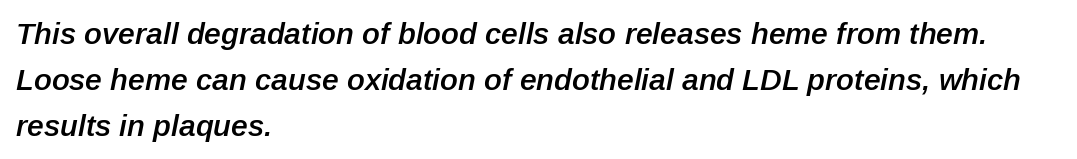
Is this a fixed-width face? No — the glyphs have proportional, varying widths. A classic flush-left, rag-right setting is used for this passage. Between one letter and the next there's only the usual sliver of space. The face used here has a pronounced slope to its letters.
